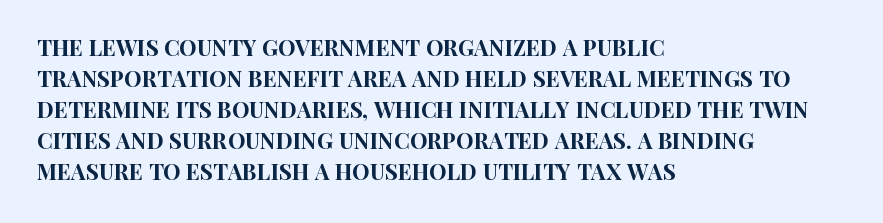
No italicization has been applied; the sample stays upright. The text block is weighted toward the left margin, trailing off unevenly rightward. Each row of text sits above clean, open space. Leading matches the norm, producing a regular column. Nobody touched the tracking dial on this one.
